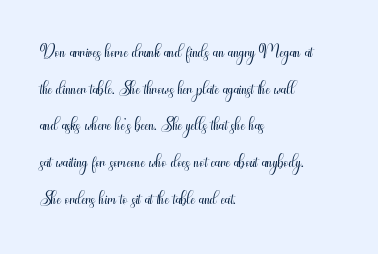
Q: Is the text bold? A: No.
Q: Is the text italic (slanted)? A: Yes.
Q: Is the text underlined? A: No.
Q: How is the paragraph aligned? A: Left-aligned.
Q: Is the spacing between letters normal or unusually wide? A: Normal.
Q: Is the spacing between lines tight, normal or loose? A: Normal.
